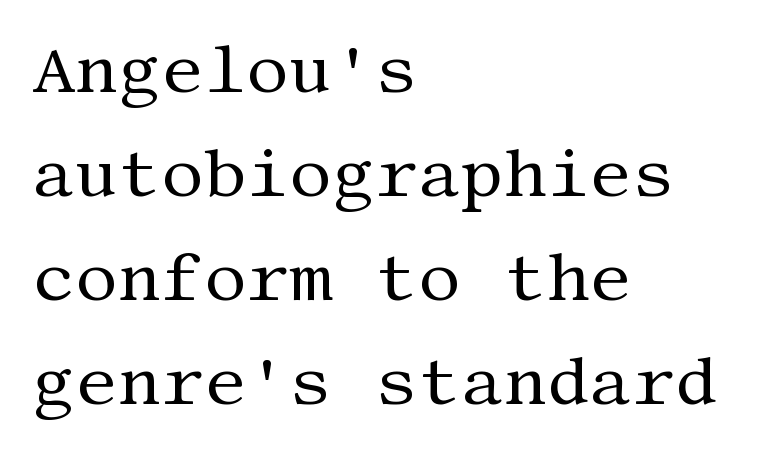
{"serif": "yes", "italic": "no", "bold": "no", "weight": "regular", "width": "normal", "stroke_contrast": "medium", "x_height": "large", "underline": "no", "align": "left", "line_spacing": "normal", "line_spacing_ratio": 1.55, "letter_spacing": "normal", "letter_spacing_em": 0.0, "glyph_px": 67}
